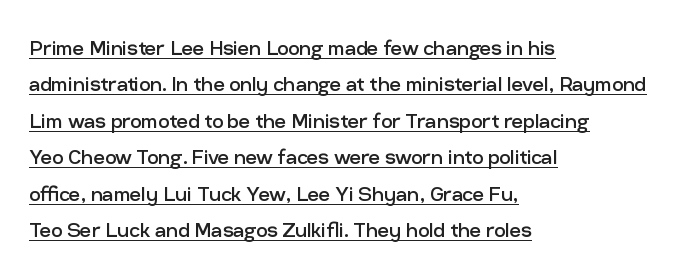
Q: Is the text bold? A: No.
Q: Is the text italic (slanted)? A: No, it is upright.
Q: Is the text underlined? A: Yes.
Q: How is the paragraph aligned? A: Left-aligned.
Q: Is the spacing between letters normal or unusually wide? A: Normal.
Q: Is the spacing between lines tight, normal or loose? A: Normal.
